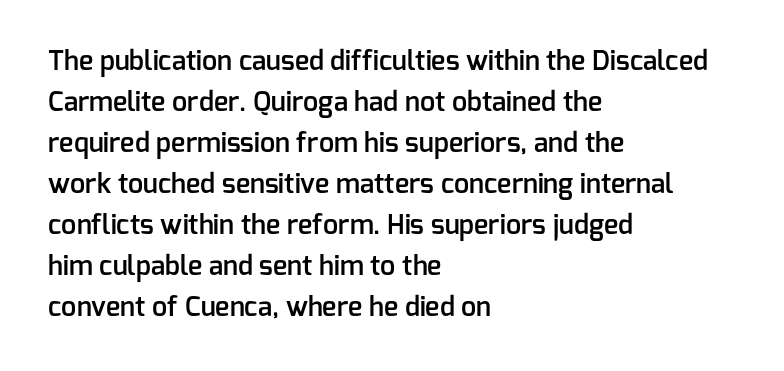
Does extra space separate the letters? No, they use regular spacing. Line spacing here is normal. Visually the block forms a straight wall on the left and a jagged coastline on the right. Unlike italic type, these characters show no tilt at all. The face used here is a semibold: visibly heavier than regular, lighter than bold. The foot of each line stays bare and open.
